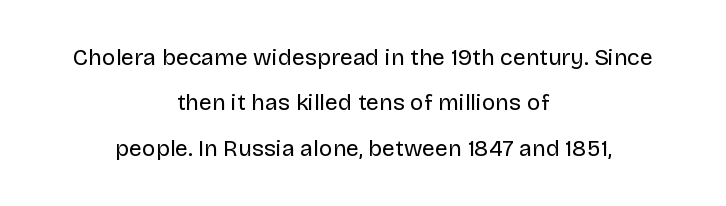
Q: Is the text bold? A: No.
Q: Is the text italic (slanted)? A: No, it is upright.
Q: Is the text underlined? A: No.
Q: How is the paragraph aligned? A: Centered.
Q: Is the spacing between letters normal or unusually wide? A: Normal.
Q: Is the spacing between lines tight, normal or loose? A: Loose.
